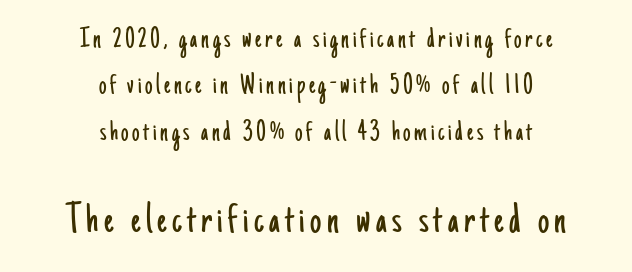
The image shows 45 px light, condensed sans-serif type, upright; set centered, normal line spacing (1.55x), not underlined; the second (bottom) block is 1.5x larger; low stroke contrast and a small x-height.
